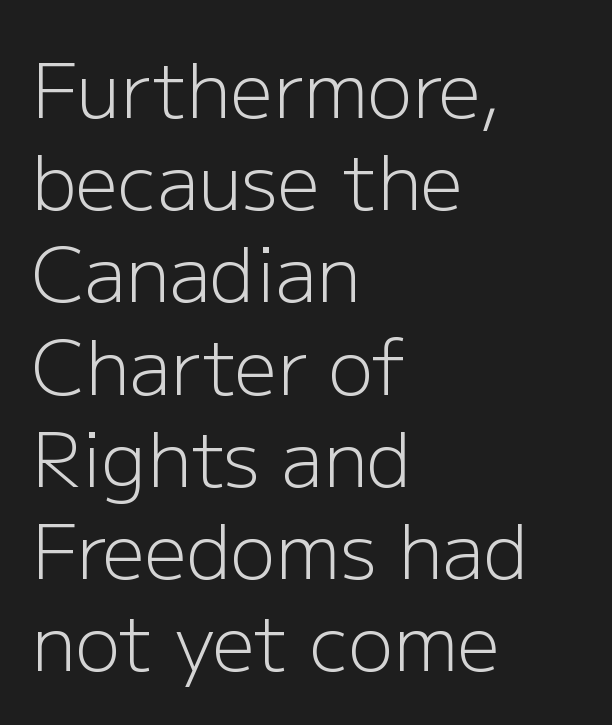
Q: Is the text bold? A: No.
Q: Is the text italic (slanted)? A: No, it is upright.
Q: Is the typeface a serif or a sans-serif typeface? A: Sans-serif.
Q: Is the text underlined? A: No.
Q: How is the paragraph aligned? A: Left-aligned.
Q: Is the spacing between letters normal or unusually wide? A: Normal.
Q: Width (condensed, normal, or wide)? A: Normal.
Q: Stroke contrast? A: Low.
Q: x-height? A: Medium.
Q: Monospaced? A: No.
